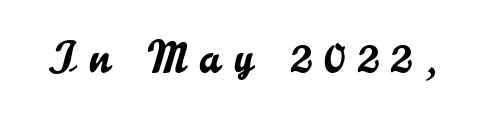
Is this a fixed-width face? No — the glyphs have proportional, varying widths. The letters are spread apart with noticeably loose tracking. This sample uses a sans-serif face. Clear beneath every line of the passage.
